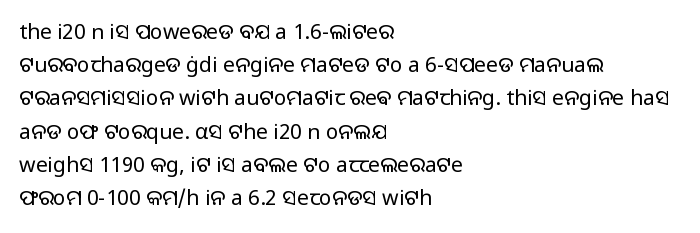
{"italic": "no", "bold": "no", "underline": "no", "align": "left", "line_spacing": "normal", "line_spacing_ratio": 1.58, "letter_spacing": "normal", "letter_spacing_em": 0.0, "glyph_px": 21}
